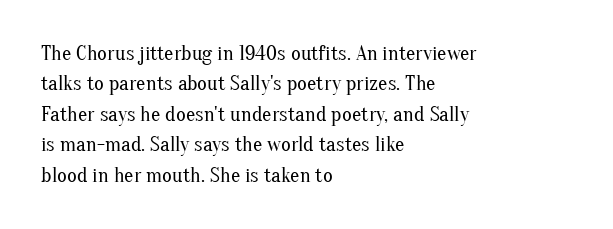
{"italic": "no", "bold": "no", "underline": "no", "align": "left", "line_spacing": "normal", "line_spacing_ratio": 1.45, "letter_spacing": "normal", "letter_spacing_em": 0.0, "glyph_px": 21}
